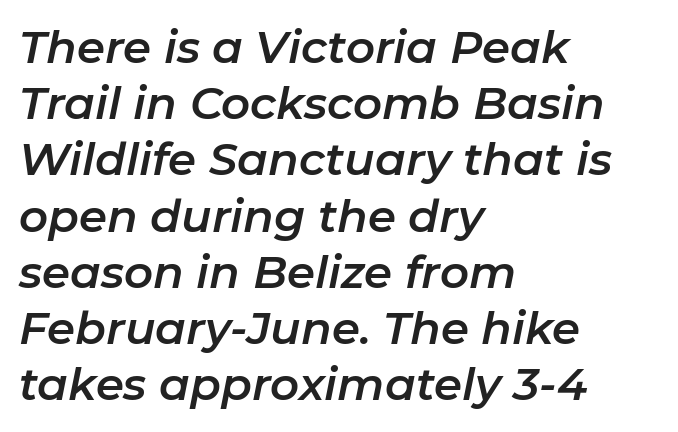
In terms of leading, this rendering sits right in the middle. Alignment: flush left. Think of a printed novel: that variable character pitch is what you see here. Glance below the letters and you will spot only blank space.
